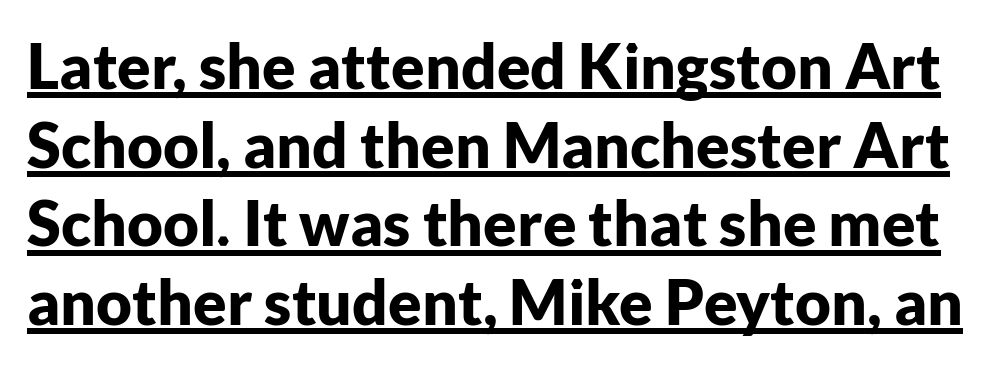
Spacing verdict: proportional, widths tailored to each character. Decoration check: the copy is underlined. Look at the tracking — it's just the regular setting, nothing added. This is sans-serif lettering, the kind often seen on screens and signage. The rendering uses a moderate line-height, typical for paragraphs. If you drew a line through each stem, it would be perfectly vertical.
